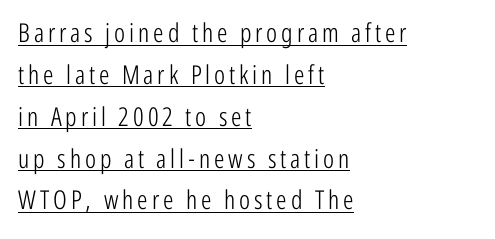
Q: Is the text bold? A: No.
Q: Is the text italic (slanted)? A: No, it is upright.
Q: Is the text underlined? A: Yes.
Q: How is the paragraph aligned? A: Left-aligned.
Q: Is the spacing between lines tight, normal or loose? A: Normal.
